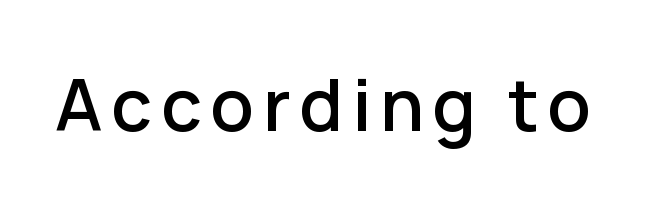
The image shows 72 px sans-serif type, upright; set not underlined; low stroke contrast and a medium x-height.
